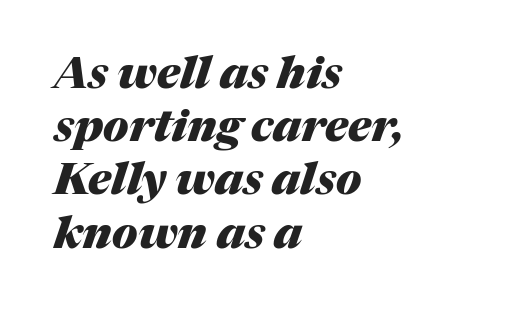
Q: Is the text bold? A: Yes.
Q: Is the text italic (slanted)? A: Yes, it leans right by about 17 degrees.
Q: Is the text underlined? A: No.
Q: How is the paragraph aligned? A: Left-aligned.
Q: Is the spacing between letters normal or unusually wide? A: Normal.
Q: Width (condensed, normal, or wide)? A: Normal.
Q: Stroke contrast? A: Medium.
Q: x-height? A: Medium.
Q: Monospaced? A: No.
